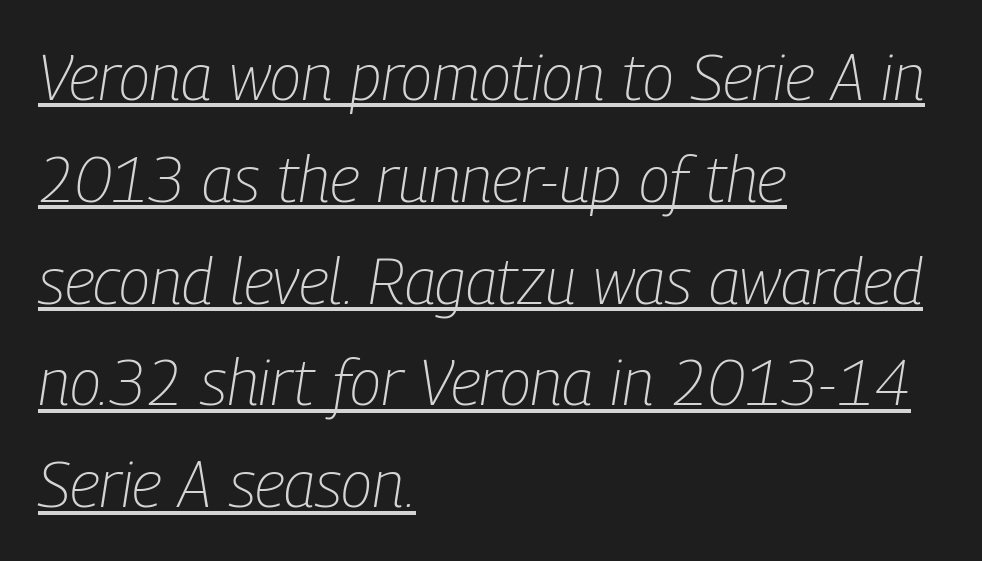
The image shows 64 px light, condensed type, italic (leaning right); set left-aligned, normal line spacing (1.59x), normal letter spacing, underlined; low stroke contrast and a medium x-height.
